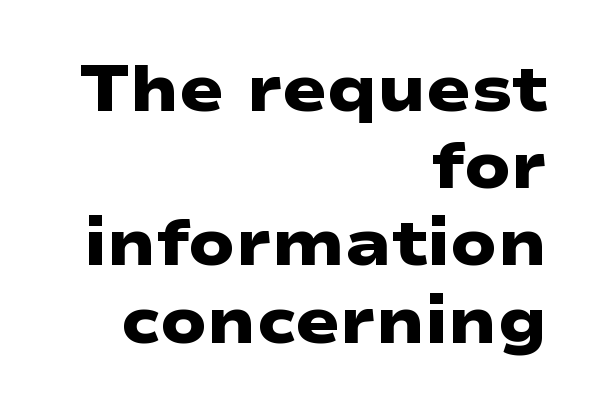
Q: Is the text bold? A: Yes.
Q: Is the typeface a serif or a sans-serif typeface? A: Sans-serif.
Q: Is the text underlined? A: No.
Q: How is the paragraph aligned? A: Right-aligned.
Q: Is the spacing between letters normal or unusually wide? A: Normal.
Q: Width (condensed, normal, or wide)? A: Wide.
Q: Stroke contrast? A: Low.
Q: x-height? A: Medium.
Q: Monospaced? A: No.
